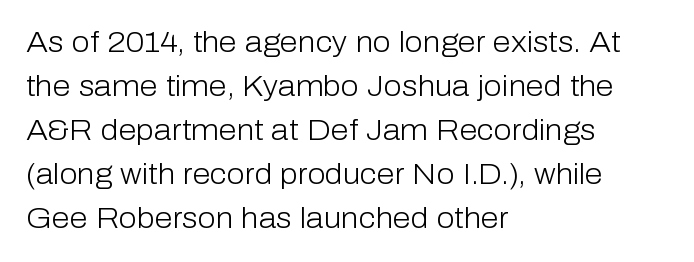
Q: Is the text bold? A: No.
Q: Is the text italic (slanted)? A: No, it is upright.
Q: Is the typeface a serif or a sans-serif typeface? A: Sans-serif.
Q: Is the text underlined? A: No.
Q: How is the paragraph aligned? A: Left-aligned.
Q: Is the spacing between letters normal or unusually wide? A: Normal.
Q: Is the spacing between lines tight, normal or loose? A: Normal.
Q: Width (condensed, normal, or wide)? A: Normal.
Q: Stroke contrast? A: Low.
Q: x-height? A: Medium.
Q: Monospaced? A: No.
